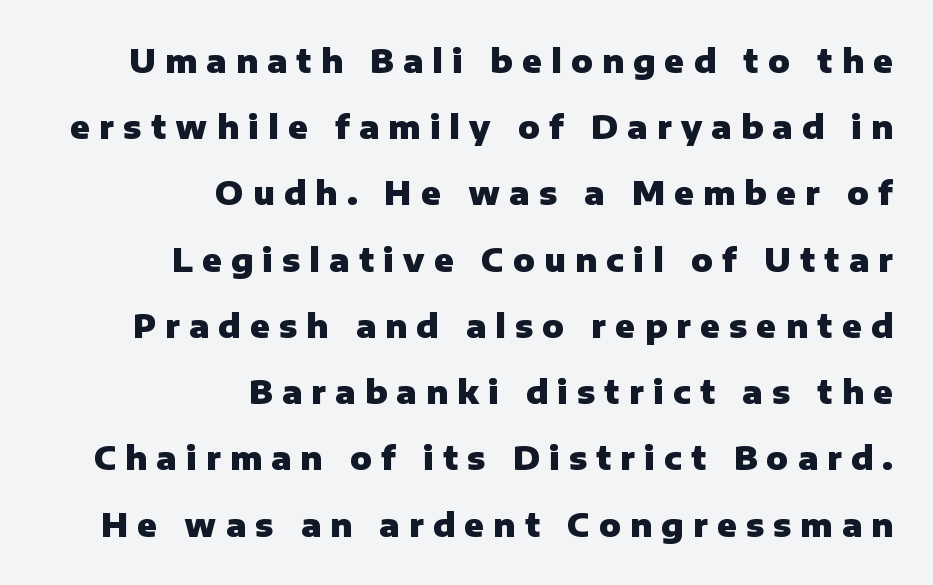
Q: Is the text bold? A: Yes.
Q: Is the text italic (slanted)? A: No, it is upright.
Q: Is the typeface a serif or a sans-serif typeface? A: Sans-serif.
Q: Is the text underlined? A: No.
Q: How is the paragraph aligned? A: Right-aligned.
Q: Is the spacing between letters normal or unusually wide? A: Unusually wide.
Q: Is the spacing between lines tight, normal or loose? A: Loose.
Q: Width (condensed, normal, or wide)? A: Normal.
Q: Stroke contrast? A: Low.
Q: x-height? A: Medium.
Q: Monospaced? A: No.
